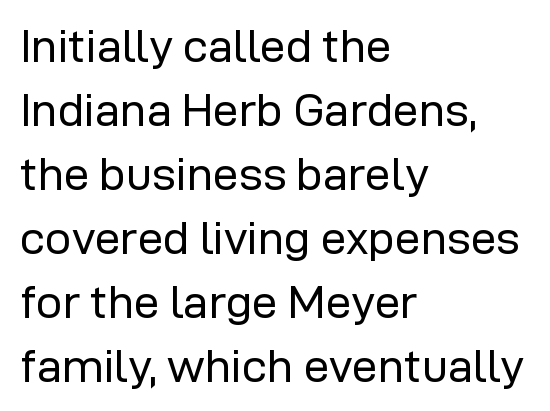
The image shows 46 px regular-weight sans-serif type, upright; set left-aligned, normal line spacing (1.39x), normal letter spacing, not underlined; low stroke contrast and a medium x-height.
